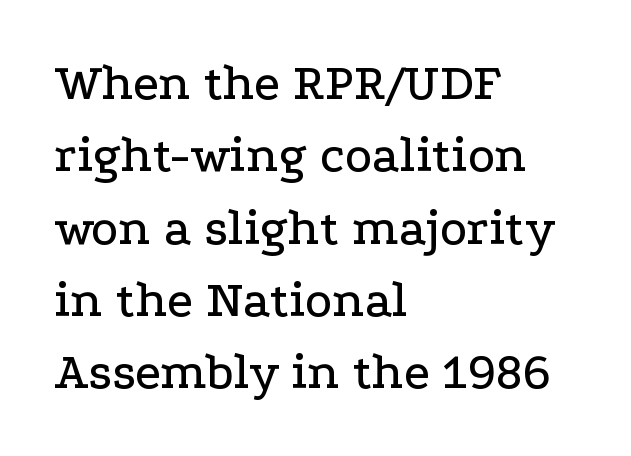
Q: Is the text italic (slanted)? A: No, it is upright.
Q: Is the typeface a serif or a sans-serif typeface? A: Serif.
Q: Is the text underlined? A: No.
Q: How is the paragraph aligned? A: Left-aligned.
Q: Is the spacing between letters normal or unusually wide? A: Normal.
Q: Is the spacing between lines tight, normal or loose? A: Normal.
Q: Width (condensed, normal, or wide)? A: Wide.
Q: Stroke contrast? A: Low.
Q: x-height? A: Medium.
Q: Monospaced? A: No.
